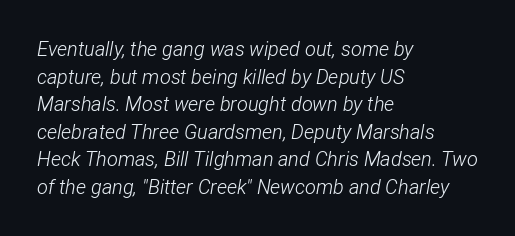
The image shows 20 px text type, italic (leaning right); set left-aligned, normal line spacing (1.38x), normal letter spacing, not underlined.
